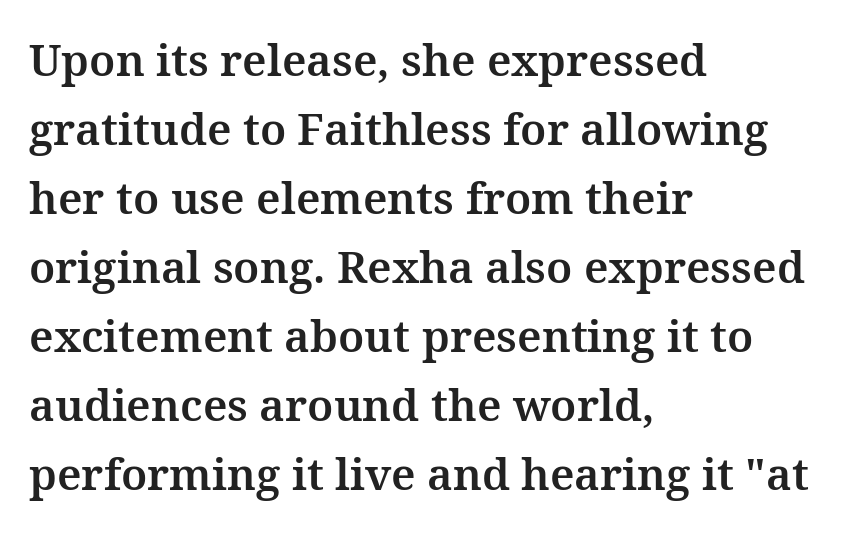
{"serif": "yes", "italic": "no", "width": "normal", "stroke_contrast": "medium", "x_height": "medium", "monospaced": "no", "underline": "no", "align": "left", "line_spacing": "normal", "line_spacing_ratio": 1.57, "letter_spacing": "normal", "letter_spacing_em": 0.0, "glyph_px": 44}
